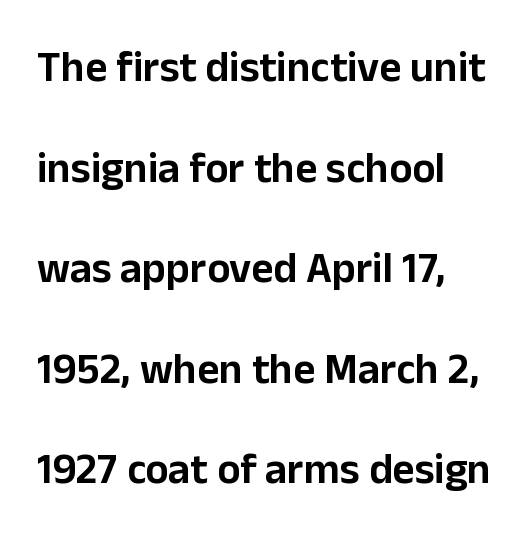
A typesetter would call this zero additional tracking. The block of text is sparse from top to bottom, with ample space between rows. Do the characters align in a grid? No, the font is proportional. The text block is weighted toward the left margin, trailing off unevenly rightward. The designer went with a sans here, leaving each stem footless.
